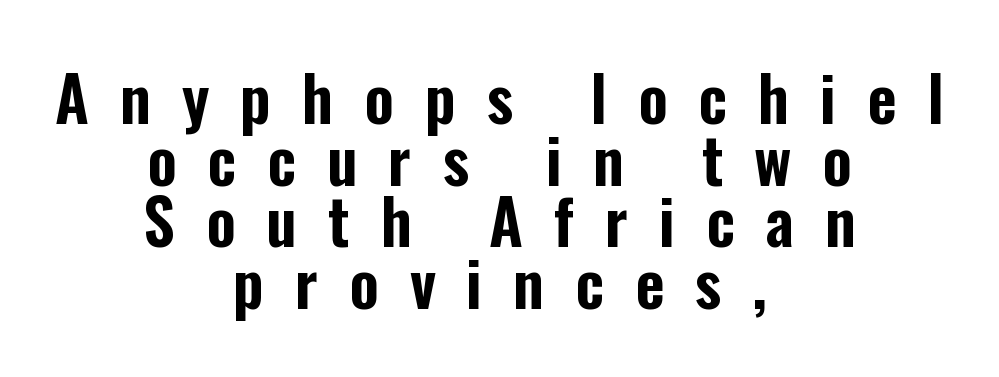
Q: Is the text italic (slanted)? A: No, it is upright.
Q: Is the typeface a serif or a sans-serif typeface? A: Sans-serif.
Q: Is the text underlined? A: No.
Q: How is the paragraph aligned? A: Centered.
Q: Is the spacing between letters normal or unusually wide? A: Unusually wide.
Q: Is the spacing between lines tight, normal or loose? A: Tight.
Q: Width (condensed, normal, or wide)? A: Condensed.
Q: Stroke contrast? A: Low.
Q: x-height? A: Medium.
Q: Monospaced? A: No.
